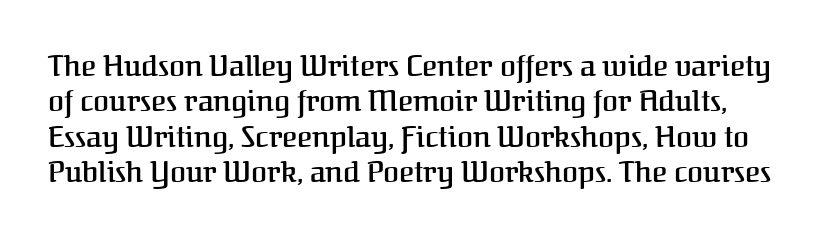
The image shows 29 px semibold serif type, upright; set line spacing 1.22x, normal letter spacing, not underlined; medium stroke contrast and a medium x-height.
